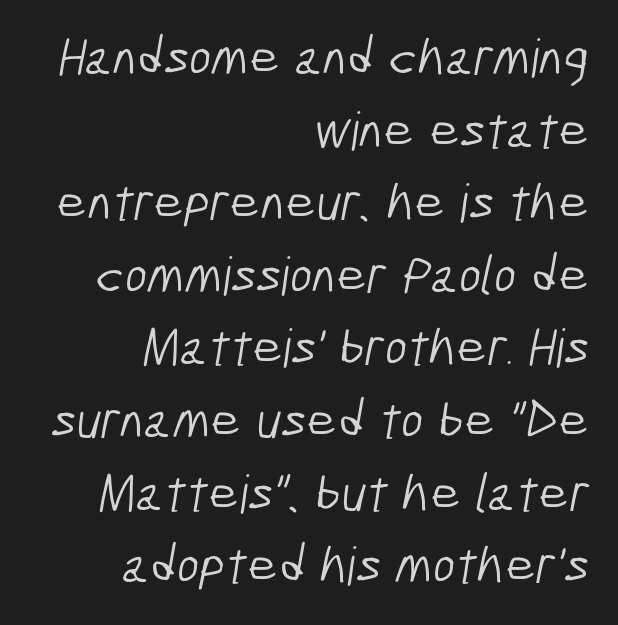
Q: Is the text bold? A: No.
Q: Is the typeface a serif or a sans-serif typeface? A: Sans-serif.
Q: Is the text underlined? A: No.
Q: How is the paragraph aligned? A: Right-aligned.
Q: Is the spacing between letters normal or unusually wide? A: Normal.
Q: Is the spacing between lines tight, normal or loose? A: Normal.
Q: Width (condensed, normal, or wide)? A: Condensed.
Q: Stroke contrast? A: Low.
Q: x-height? A: Medium.
Q: Monospaced? A: No.
